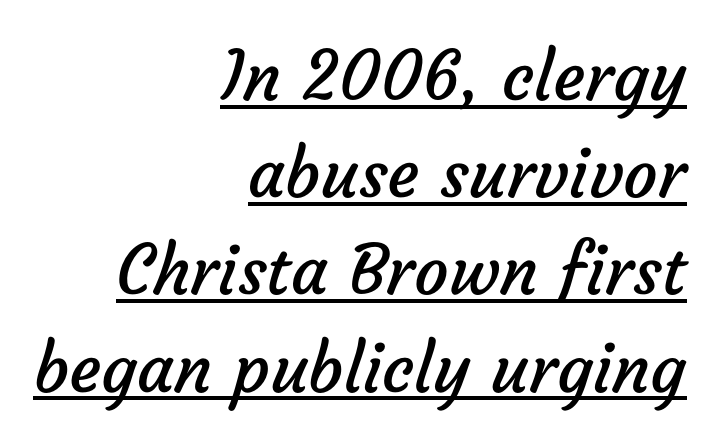
Weight: regular or lighter. This rendering features underlined lettering. Typographically, this falls in the sans-serif category. These lines keep a tight, regular rhythm from letter to letter. A typesetter would call this proportional, since set widths differ per character.
